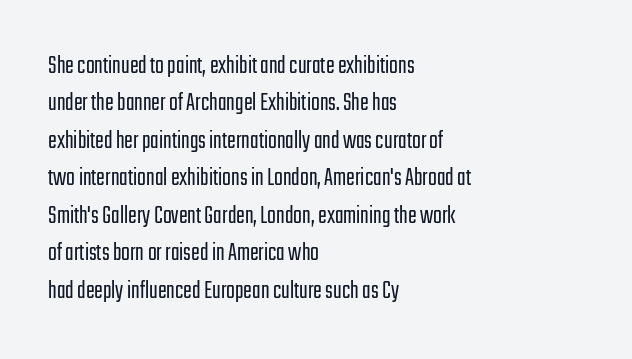
Is the letter spacing exaggerated? No — it looks like the ordinary default. This block has exactly the height ordinary leading produces. This is the regular roman posture of the typeface. Weight: not bold — regular or lighter.
